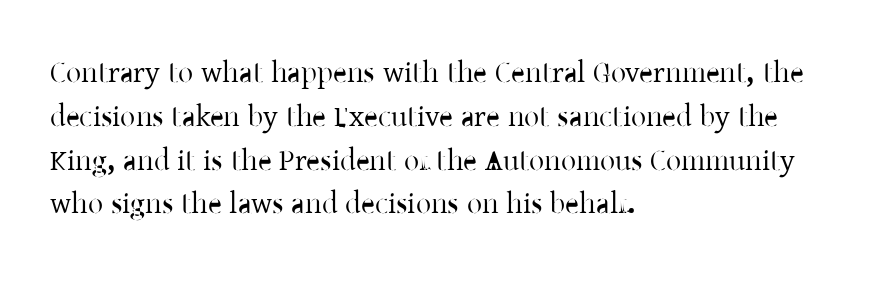
Q: Is the text italic (slanted)? A: No, it is upright.
Q: Is the typeface a serif or a sans-serif typeface? A: Serif.
Q: Is the text underlined? A: No.
Q: How is the paragraph aligned? A: Left-aligned.
Q: Is the spacing between letters normal or unusually wide? A: Normal.
Q: Is the spacing between lines tight, normal or loose? A: Normal.
Q: Width (condensed, normal, or wide)? A: Normal.
Q: Stroke contrast? A: Low.
Q: x-height? A: Medium.
Q: Monospaced? A: No.
